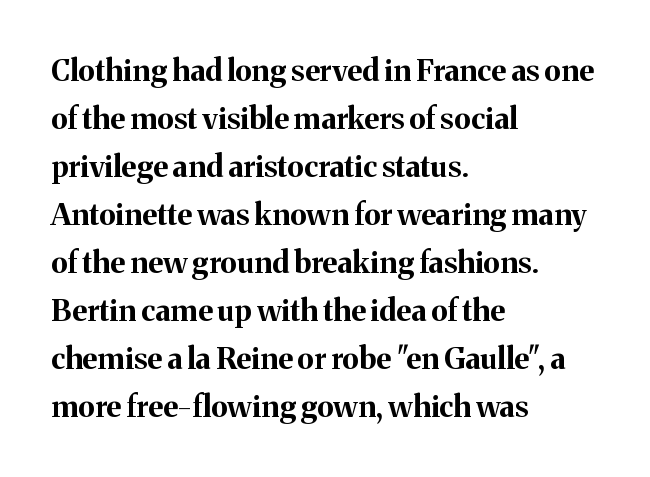
The image shows 30 px bold serif type, upright; set left-aligned, normal line spacing (1.6x), normal letter spacing, not underlined; medium stroke contrast and a medium x-height.
